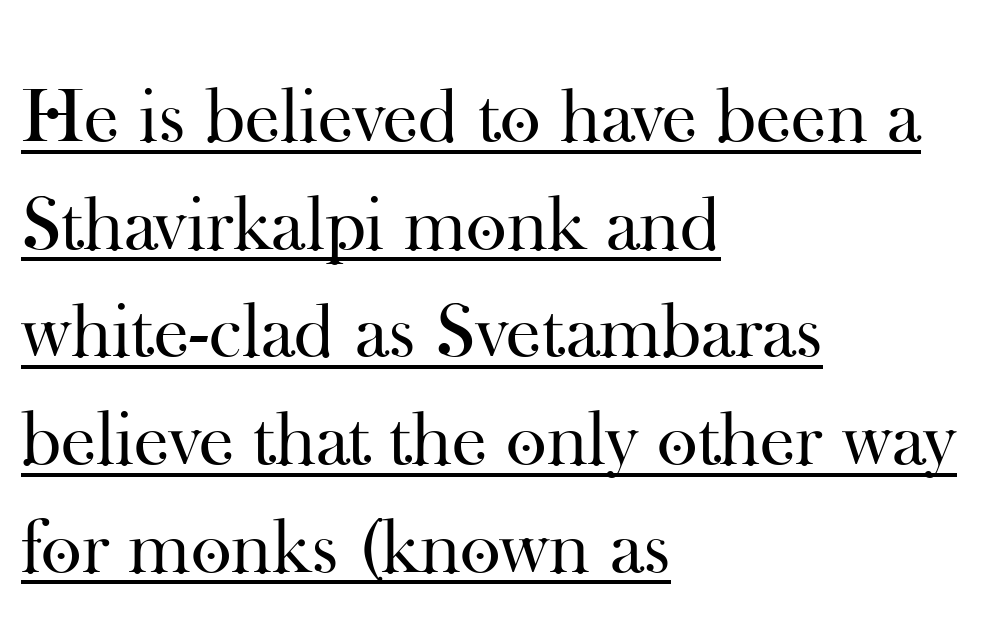
The image shows 78 px regular-weight serif type, upright; set left-aligned, normal line spacing (1.38x), normal letter spacing, underlined; high stroke contrast and a small x-height.
